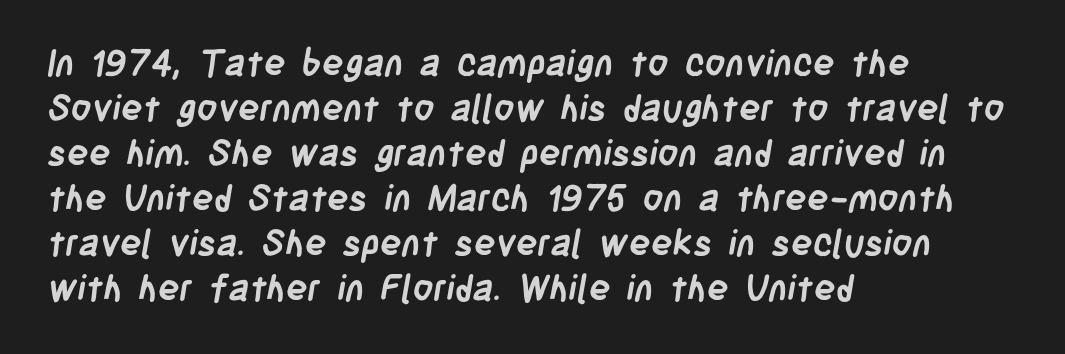
The letterforms sit shoulder to shoulder at normal distance. These lines are composed in type without serifs. Underlining? Definitely not there. Whoever set this chose a conventional vertical rhythm. This rendering uses left alignment, leaving the right contour irregular.
